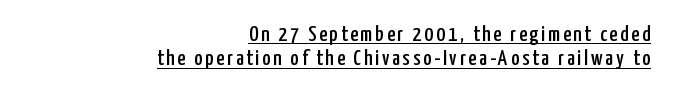
Q: Is the text italic (slanted)? A: No, it is upright.
Q: Is the text underlined? A: Yes.
Q: How is the paragraph aligned? A: Right-aligned.
Q: Is the spacing between lines tight, normal or loose? A: Tight.
